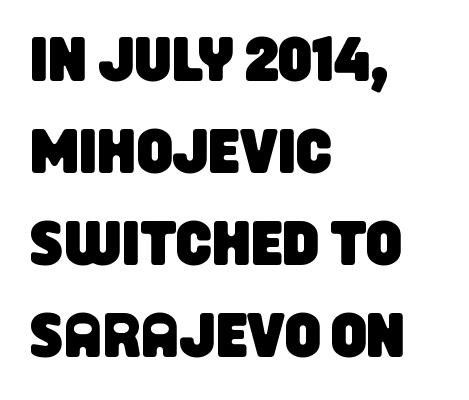
The image shows 63 px condensed sans-serif type; set left-aligned, normal line spacing (1.46x), normal letter spacing, not underlined; low stroke contrast and a large x-height.
